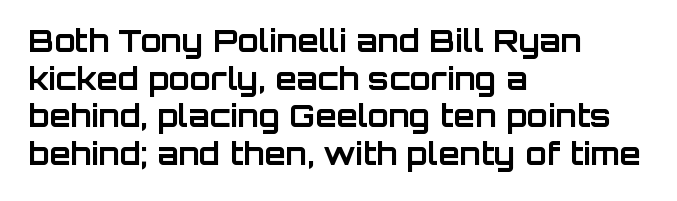
The image shows 31 px bold sans-serif type, upright; set left-aligned, line spacing 1.21x, normal letter spacing, not underlined; low stroke contrast and a large x-height.
